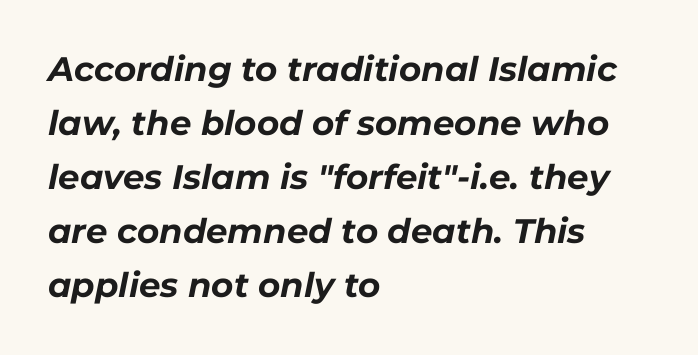
The setting favours the left margin, as ordinary paragraphs usually do. Characters follow at the spacing the type designer built in. The space between consecutive lines is moderate. Descender tails drop into unmarked territory.
